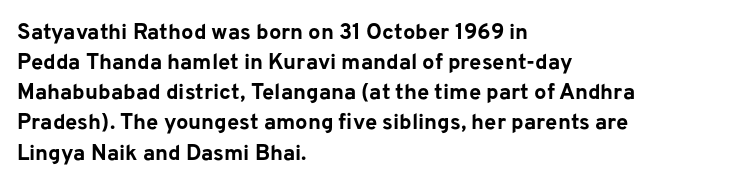
Q: Is the text bold? A: Yes.
Q: Is the text italic (slanted)? A: No, it is upright.
Q: Is the text underlined? A: No.
Q: How is the paragraph aligned? A: Left-aligned.
Q: Is the spacing between letters normal or unusually wide? A: Normal.
Q: Is the spacing between lines tight, normal or loose? A: Normal.
